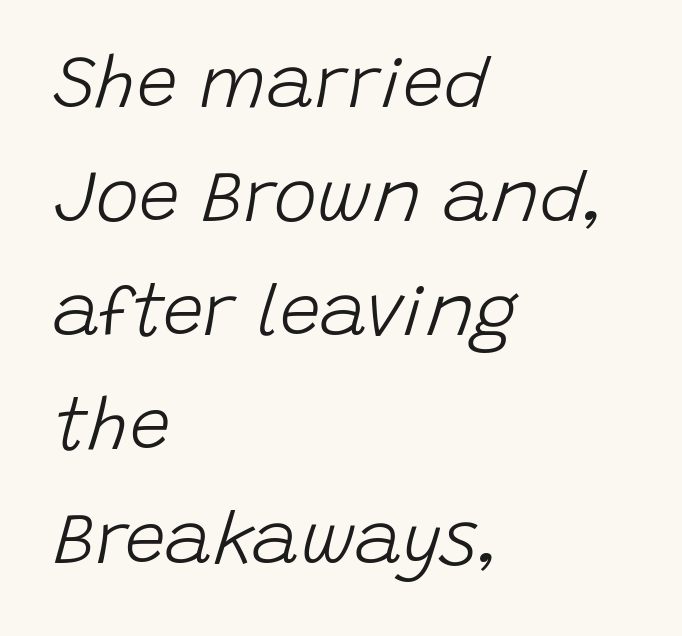
Is the block centered? No — it sits flush against the left margin. Notice how the stems are inclined rather than vertical — that's the hallmark of italics. The weight tops out at a normal text grade. Character widths vary here, with narrow letters taking less room than wide ones. The line texture is even and compact thanks to regular tracking. Honestly, the row spacing looks completely unremarkable.
